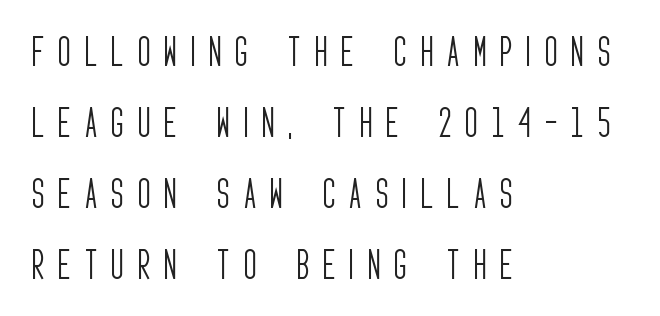
The image shows 34 px light, condensed sans-serif type, upright; set left-aligned, loose line spacing (2.09x), unusually wide letter spacing (+0.42 em), not underlined; low stroke contrast and a large x-height.
